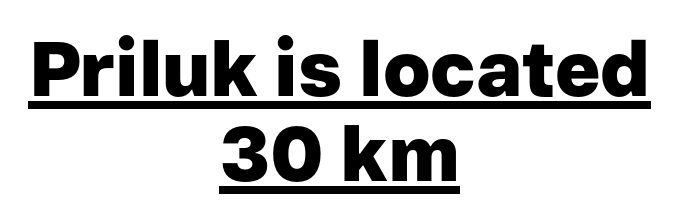
{"serif": "no", "italic": "no", "bold": "yes", "weight": "heavy", "width": "normal", "stroke_contrast": "low", "x_height": "medium", "monospaced": "no", "underline": "yes", "align": "center", "line_spacing": "tight", "line_spacing_ratio": 1.1, "letter_spacing": "normal", "letter_spacing_em": 0.0, "glyph_px": 77}
